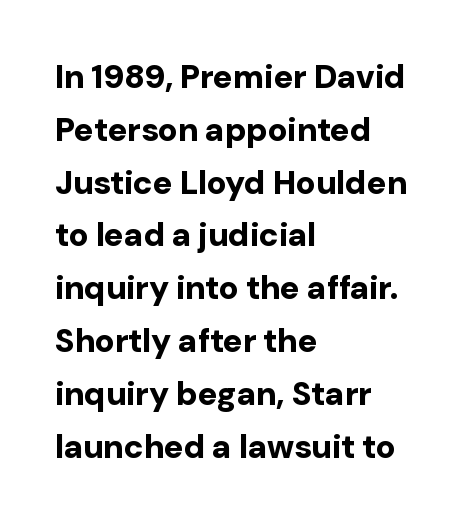
Check the space under the baseline: it is left empty. Upright lettering throughout. A typesetter would call this proportional, since set widths differ per character. Its strokes are broad and dark, the hallmark of bold type.
